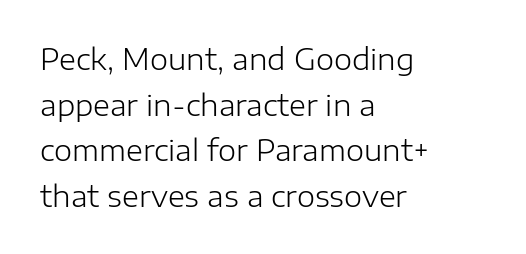
No italicization has been applied; the sample stays upright. In terms of leading, this rendering sits right in the middle. These lines keep a tight, regular rhythm from letter to letter. In terms of letterform style, serifs are entirely absent. The space beneath each line is pristine and unruled.
